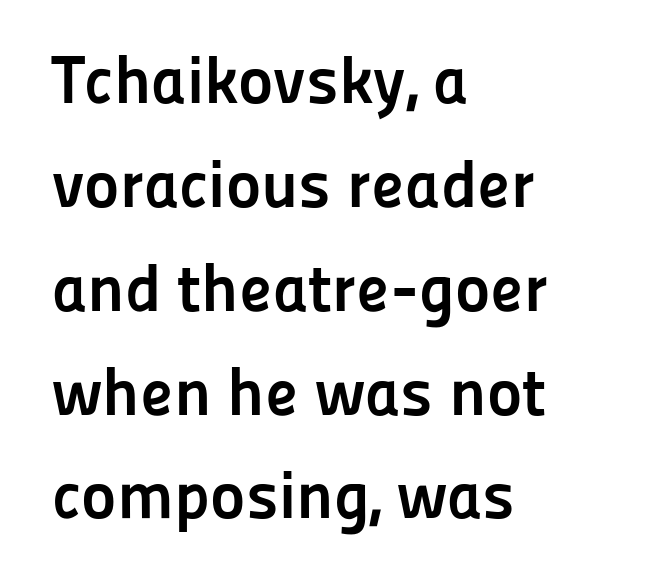
Q: Is the text bold? A: Yes.
Q: Is the text italic (slanted)? A: No, it is upright.
Q: Is the typeface a serif or a sans-serif typeface? A: Sans-serif.
Q: Is the text underlined? A: No.
Q: How is the paragraph aligned? A: Left-aligned.
Q: Is the spacing between letters normal or unusually wide? A: Normal.
Q: Is the spacing between lines tight, normal or loose? A: Normal.
Q: Width (condensed, normal, or wide)? A: Normal.
Q: Stroke contrast? A: Low.
Q: x-height? A: Medium.
Q: Monospaced? A: No.
